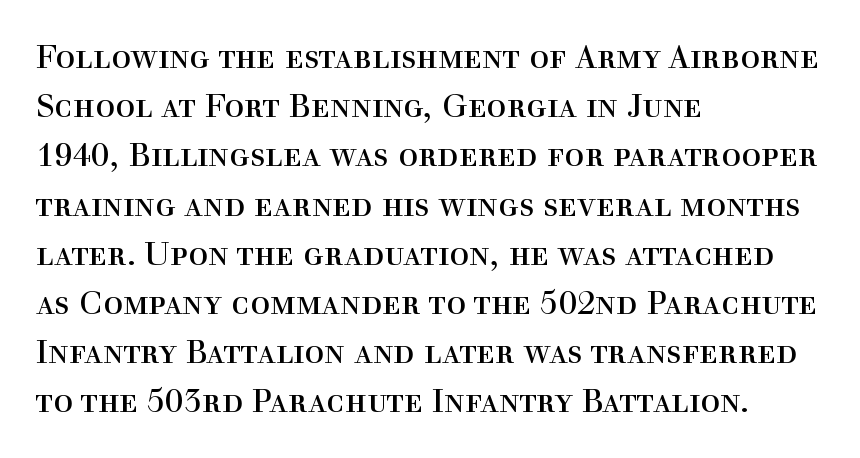
Regarding leading, the lines here are spaced in the standard way. The string is rendered with underlining switched off. Small tapered or slab feet sit at the stroke ends, so this counts as serif. Heft: none added — not bold.
